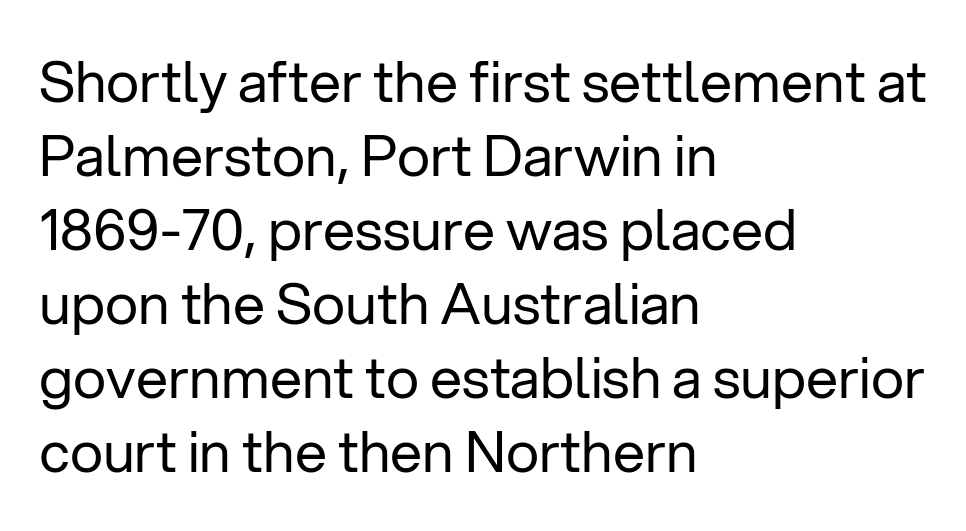
Q: Is the text bold? A: No.
Q: Is the text italic (slanted)? A: No, it is upright.
Q: Is the typeface a serif or a sans-serif typeface? A: Sans-serif.
Q: Is the text underlined? A: No.
Q: How is the paragraph aligned? A: Left-aligned.
Q: Is the spacing between letters normal or unusually wide? A: Normal.
Q: Is the spacing between lines tight, normal or loose? A: Normal.
Q: Width (condensed, normal, or wide)? A: Normal.
Q: Stroke contrast? A: Low.
Q: x-height? A: Medium.
Q: Monospaced? A: No.
